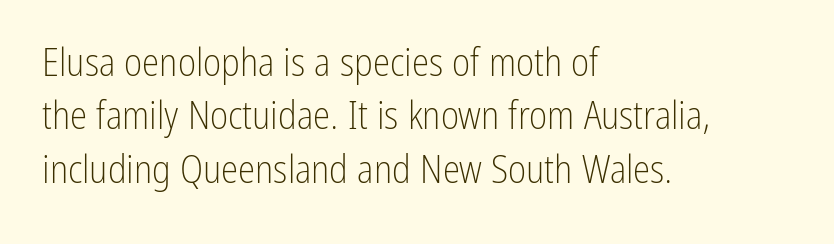
Q: Is the text bold? A: No.
Q: Is the text italic (slanted)? A: No, it is upright.
Q: Is the typeface a serif or a sans-serif typeface? A: Sans-serif.
Q: Is the text underlined? A: No.
Q: How is the paragraph aligned? A: Left-aligned.
Q: Is the spacing between letters normal or unusually wide? A: Normal.
Q: Is the spacing between lines tight, normal or loose? A: Normal.
Q: Width (condensed, normal, or wide)? A: Condensed.
Q: Stroke contrast? A: Low.
Q: x-height? A: Medium.
Q: Monospaced? A: No.
